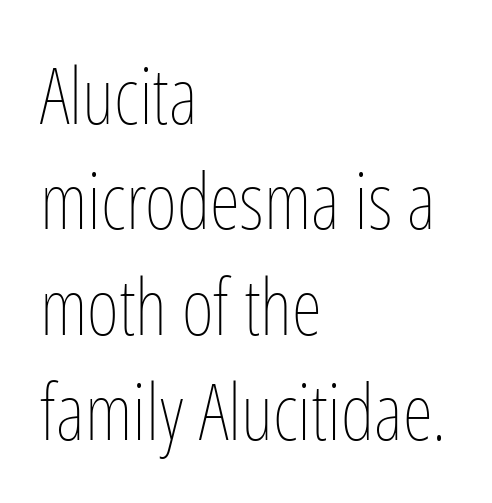
Italic: no, the glyphs are upright roman. Letters have the restrained weight of plain body copy at most. The text block is weighted toward the left margin, trailing off unevenly rightward. Summary of vertical rhythm: regular, with standard interline spacing. These lines keep a tight, regular rhythm from letter to letter. Do the characters align in a grid? No, the font is proportional.
